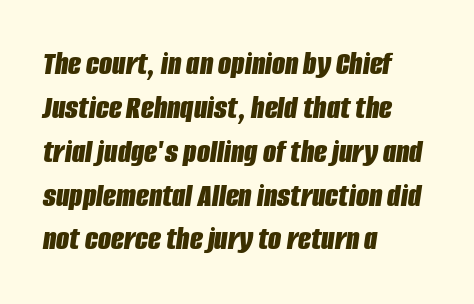
Compared with ordinary roman type, these characters are visibly tilted. Here the glyphs are tracked normally, forming tight word shapes. The passage shown is emphatically bold. The letters advance in unequal steps, a hallmark of proportional type. Horizontal alignment here is leftward, the default for most running prose.
